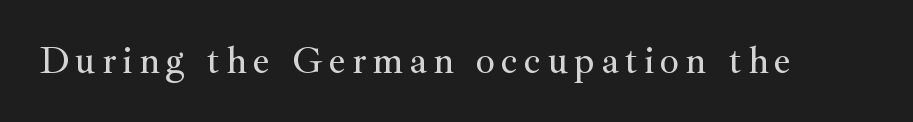
The typography opts for an upright posture over an oblique one. This rendering employs a face with finishing strokes, i.e., a serif. The face used here is proportionally spaced, like ordinary book or web type. Anything drawn beneath the words? Only blank space.
